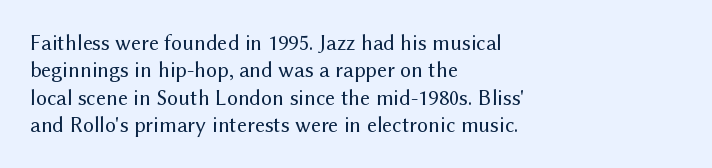
The image shows 22 px text type, upright; set left-aligned, line spacing 1.24x, normal letter spacing, not underlined.
